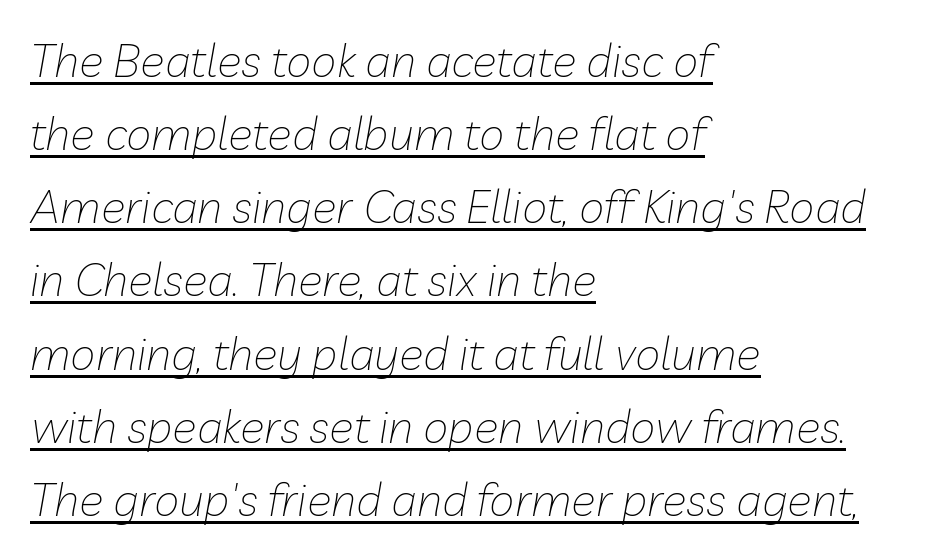
The face used here is rendered with its standard letterfit. Caption: face not bold, strokes unweighted. The paragraph shown leans on its left margin. The leading is moderate, giving the passage an even texture.
